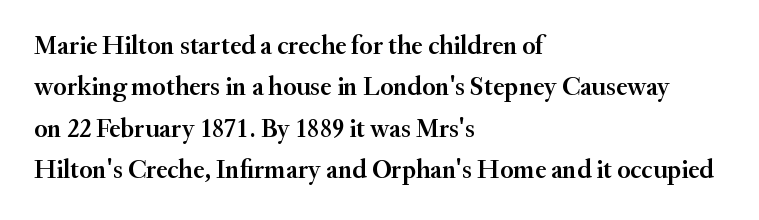
The image shows 26 px text type, upright; set left-aligned, normal line spacing (1.59x), normal letter spacing, not underlined.
